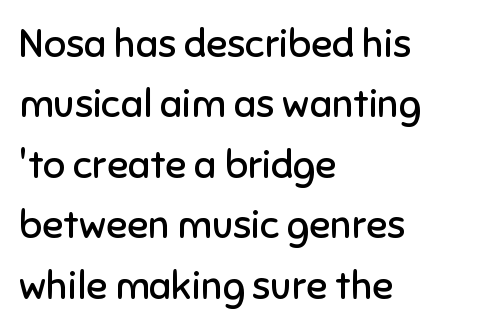
Q: Is the text bold? A: No.
Q: Is the text italic (slanted)? A: No, it is upright.
Q: Is the typeface a serif or a sans-serif typeface? A: Sans-serif.
Q: Is the text underlined? A: No.
Q: How is the paragraph aligned? A: Left-aligned.
Q: Is the spacing between letters normal or unusually wide? A: Normal.
Q: Is the spacing between lines tight, normal or loose? A: Normal.
Q: Width (condensed, normal, or wide)? A: Normal.
Q: Stroke contrast? A: Low.
Q: x-height? A: Medium.
Q: Monospaced? A: No.
